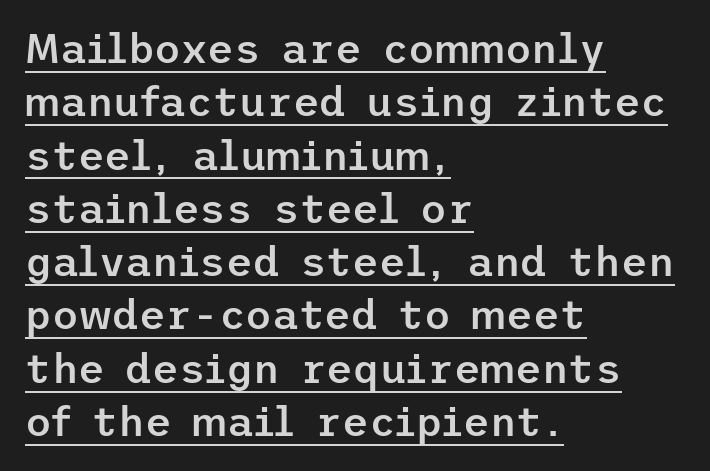
The image shows 41 px semibold sans-serif type, upright; set left-aligned, normal line spacing (1.3x), normal letter spacing, underlined; low stroke contrast and a medium x-height.
